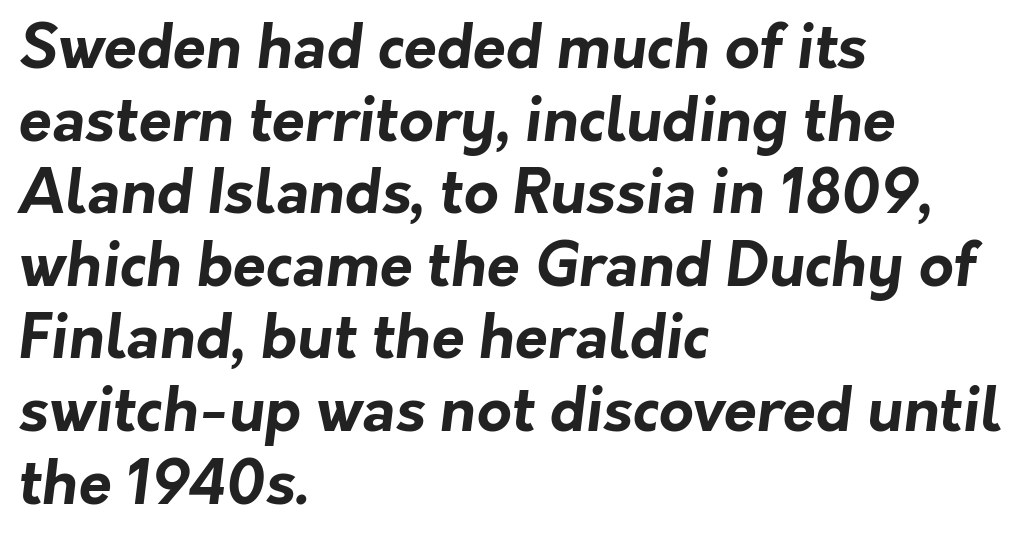
What kind of face is this? One without serifs — a sans. The words here are not underlined. Emphasis by weight is at full strength: bold. Spacing verdict: proportional, widths tailored to each character.
